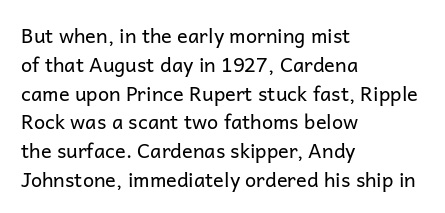
Q: Is the text bold? A: No.
Q: Is the text italic (slanted)? A: No, it is upright.
Q: Is the text underlined? A: No.
Q: How is the paragraph aligned? A: Left-aligned.
Q: Is the spacing between letters normal or unusually wide? A: Normal.
Q: Is the spacing between lines tight, normal or loose? A: Normal.
